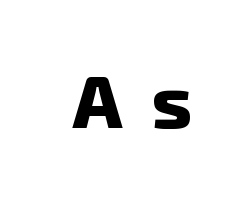
Decoration check: the copy has no underline. This is sans-serif lettering, the kind often seen on screens and signage. The face used here is proportionally spaced, like ordinary book or web type. Every letter is thick-stroked: bold, no question. Each word looks stretched out because of the extra space between its letters.
